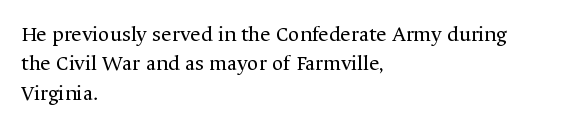
{"italic": "no", "bold": "no", "underline": "no", "align": "left", "line_spacing": "normal", "line_spacing_ratio": 1.34, "letter_spacing": "normal", "letter_spacing_em": 0.0, "glyph_px": 22}
